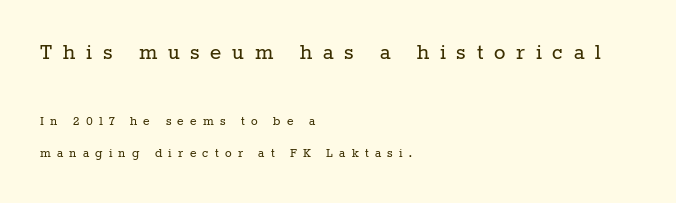
The initial chunk of copy outweighs the following chunk in type size. Quick note: interline space is abundant. Each word looks stretched out because of the extra space between its letters. Nobody drew a line under any word here. Weight: not bold — regular or lighter.
